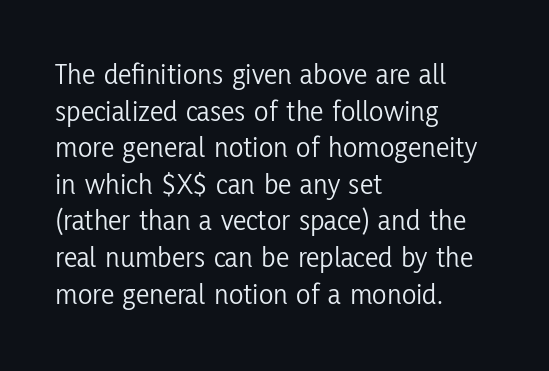
{"serif": "no", "italic": "no", "bold": "no", "weight": "light", "width": "condensed", "stroke_contrast": "low", "x_height": "medium", "monospaced": "no", "underline": "no", "align": "left", "line_spacing_ratio": 1.22, "letter_spacing": "normal", "letter_spacing_em": 0.0, "glyph_px": 30}
